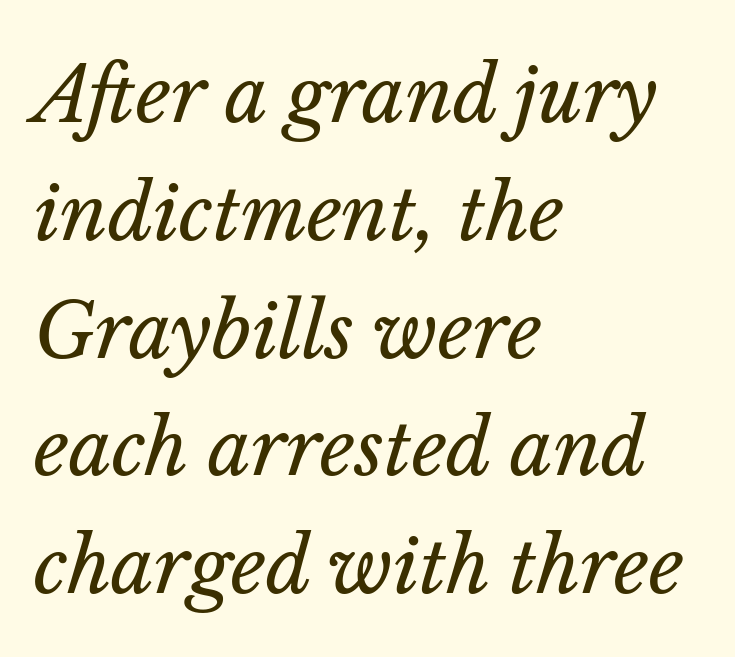
The image shows 76 px regular-weight type, italic (leaning right); set left-aligned, normal line spacing (1.55x), normal letter spacing, not underlined; low stroke contrast and a medium x-height.
